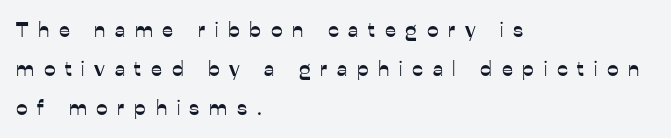
The image shows 21 px text type, upright; set left-aligned, line spacing 1.86x, unusually wide letter spacing (+0.46 em), not underlined.
